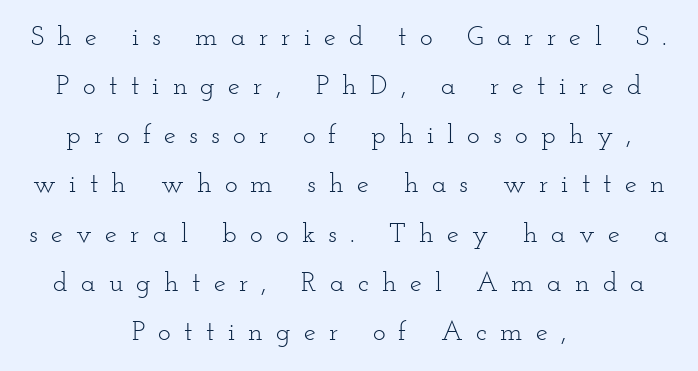
Caption: multi-line text, centered on the measure. The face looks like a standard text weight, possibly lighter. Is there any slant? The stems are plumb. Beneath every word, the page is bare. This sample uses expanded letter spacing, leaving extra air between glyphs.
